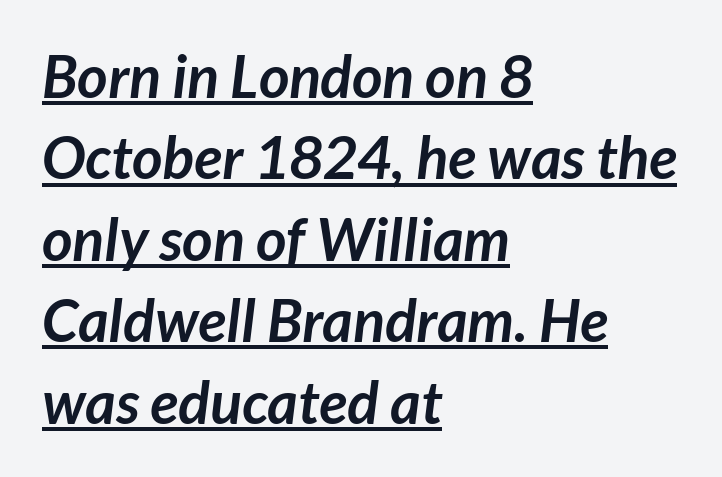
{"serif": "no", "bold": "yes", "weight": "semibold", "width": "normal", "stroke_contrast": "low", "x_height": "medium", "monospaced": "no", "underline": "yes", "align": "left", "line_spacing": "normal", "line_spacing_ratio": 1.38, "letter_spacing": "normal", "letter_spacing_em": 0.0, "glyph_px": 59}
